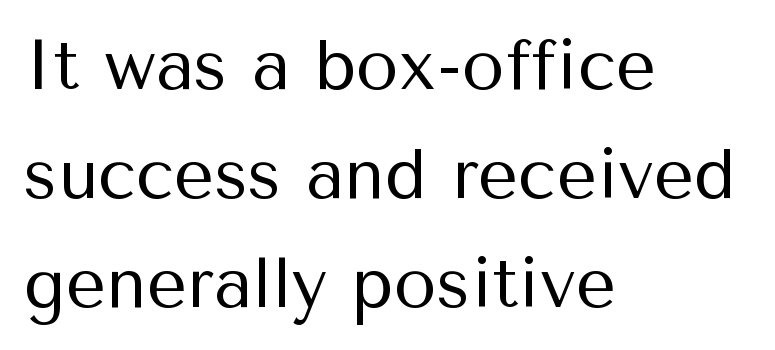
The tracking reads as untouched default to a designer's eye. A typesetter would call this proportional, since set widths differ per character. Tall strokes in this sample are plumb rather than angled. The type family on display is of the sans-serif kind. The font is comparable to plain body text, perhaps lighter. Line starts are locked; line ends wander.
